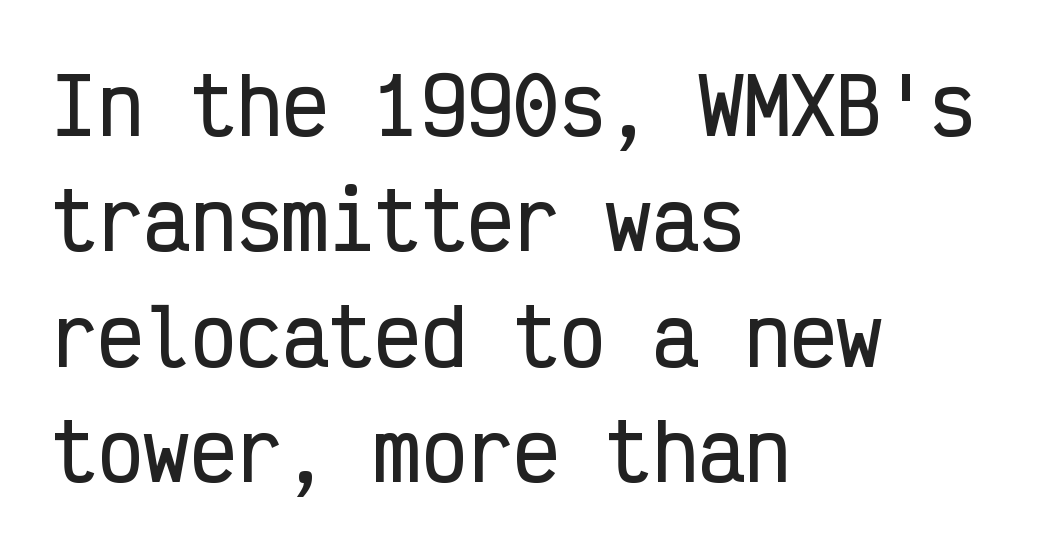
Is there any slant? The stems are plumb. The typesetter chose a ragged-right arrangement here. Nobody touched the tracking dial on this one. A sans-serif font was chosen for this passage.
